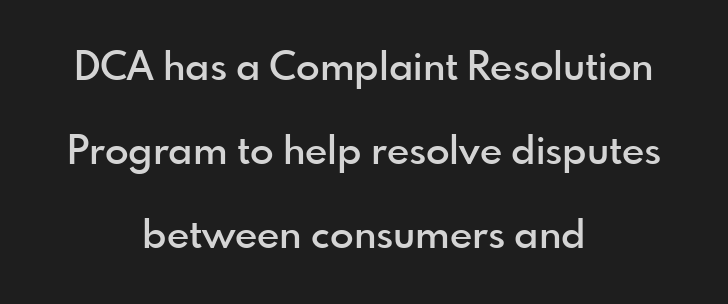
Q: Is the text bold? A: Semi-bold.
Q: Is the text italic (slanted)? A: No, it is upright.
Q: Is the typeface a serif or a sans-serif typeface? A: Sans-serif.
Q: Is the text underlined? A: No.
Q: How is the paragraph aligned? A: Centered.
Q: Is the spacing between letters normal or unusually wide? A: Normal.
Q: Is the spacing between lines tight, normal or loose? A: Loose.
Q: Width (condensed, normal, or wide)? A: Normal.
Q: x-height? A: Small.
Q: Monospaced? A: No.
